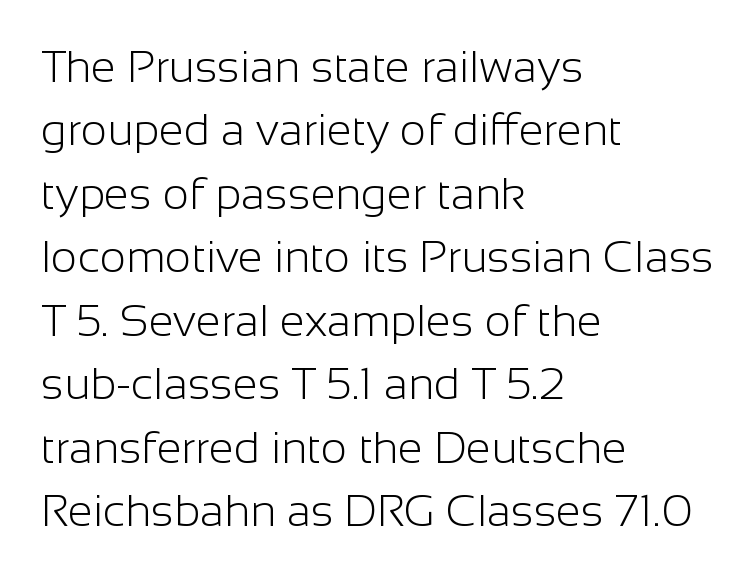
The leading is moderate, giving the passage an even texture. A typesetter would call this zero additional tracking. The passage is arranged the way most books set body copy — flush left. Rendered with straight, roman letterforms.
